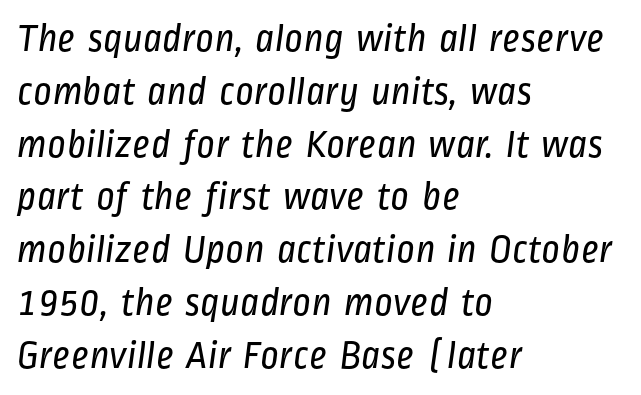
The image shows 40 px regular-weight, condensed sans-serif type; set left-aligned, normal line spacing (1.32x), normal letter spacing, not underlined; low stroke contrast and a medium x-height.
